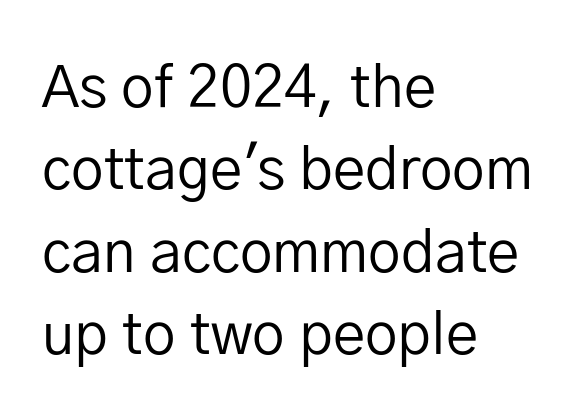
Horizontal alignment here is leftward, the default for most running prose. Rows of type keep a routine distance in the vertical direction. Varying glyph widths throughout — classic text-font behaviour. Anything drawn beneath the words? Only blank space. The rendering shows plain stroke endings on the letterforms — a sans-serif design.
